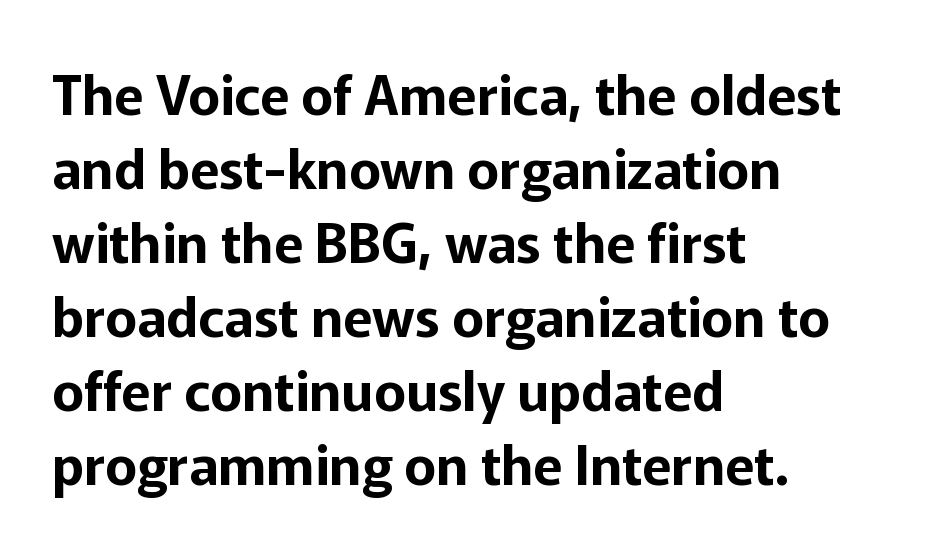
{"serif": "no", "italic": "no", "width": "normal", "stroke_contrast": "low", "x_height": "medium", "monospaced": "no", "underline": "no", "align": "left", "line_spacing": "normal", "line_spacing_ratio": 1.37, "letter_spacing": "normal", "letter_spacing_em": 0.0, "glyph_px": 54}
